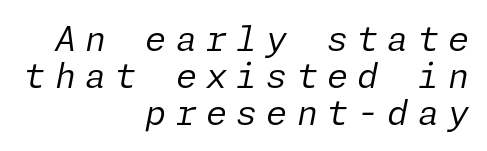
The image shows 34 px regular-weight type, italic (leaning right); set right-aligned, tight line spacing (1.09x), unusually wide letter spacing (+0.27 em), not underlined; low stroke contrast and a medium x-height.
